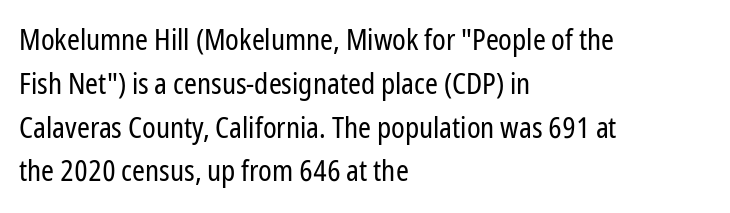
{"serif": "no", "italic": "no", "bold": "no", "weight": "regular", "width": "condensed", "stroke_contrast": "low", "x_height": "medium", "monospaced": "no", "underline": "no", "align": "left", "line_spacing": "normal", "line_spacing_ratio": 1.51, "letter_spacing": "normal", "letter_spacing_em": 0.0, "glyph_px": 29}
